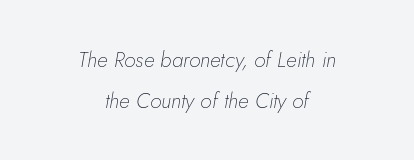
{"italic": "yes", "lean": "right", "slant_degrees": 5, "bold": "no", "underline": "no", "align": "center", "line_spacing": "loose", "line_spacing_ratio": 1.94, "letter_spacing": "normal", "letter_spacing_em": 0.0, "glyph_px": 21}
